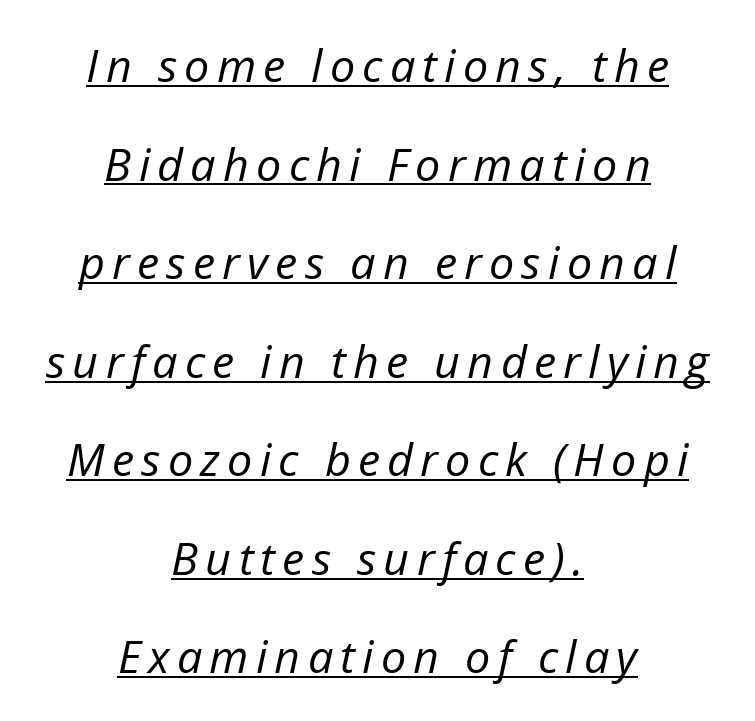
Bold? No — there's no thickening of the strokes. Posture: slanted. These lines are rendered in a variable-pitch font. Whoever set this chose breathing room over compactness in the vertical rhythm. Which margin do the lines hug? Neither — every line sits in the middle. Does a line run under the words? Yes, clearly.
